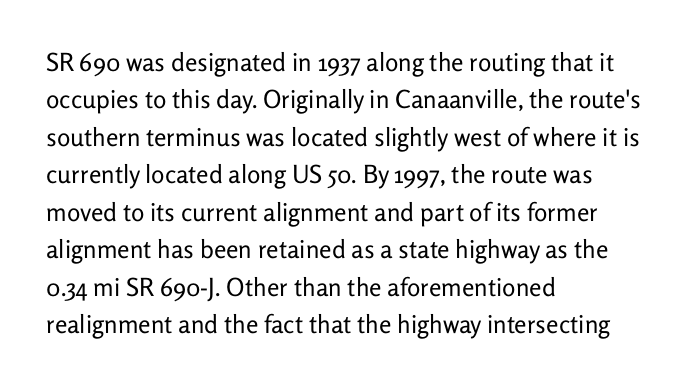
Q: Is the text bold? A: No.
Q: Is the text italic (slanted)? A: No, it is upright.
Q: Is the text underlined? A: No.
Q: How is the paragraph aligned? A: Left-aligned.
Q: Is the spacing between letters normal or unusually wide? A: Normal.
Q: Is the spacing between lines tight, normal or loose? A: Normal.
